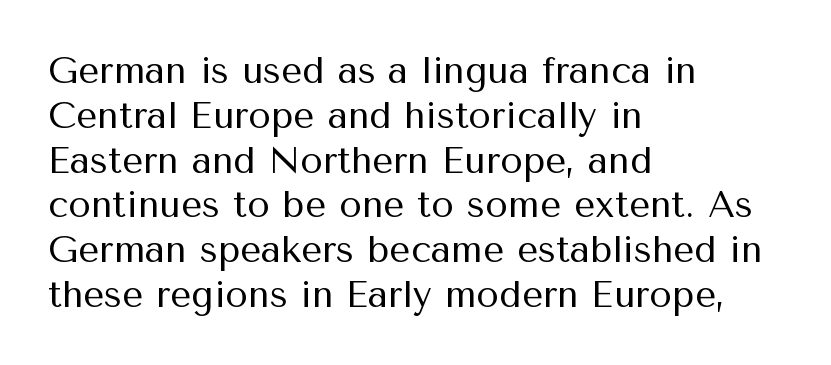
The weight would be labelled regular, book, light, or lighter still. Designer's note — italics off, roman on. Here the designer chose a conventional face with non-uniform glyph widths. Anything drawn beneath the words? Only blank space. Examine the stroke ends and you'll find no serifs. The horizontal fit of the characters is conventional and even.
